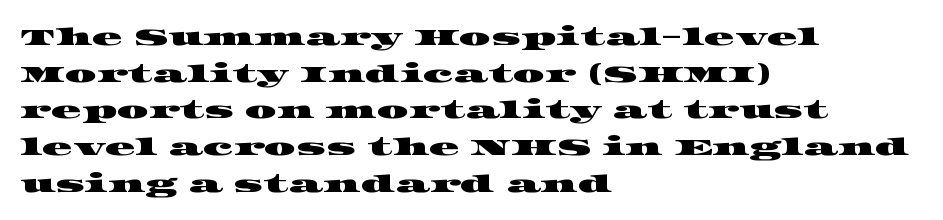
{"underline": "no", "align": "left", "line_spacing": "normal", "line_spacing_ratio": 1.47, "letter_spacing": "normal", "letter_spacing_em": 0.0, "glyph_px": 25}
